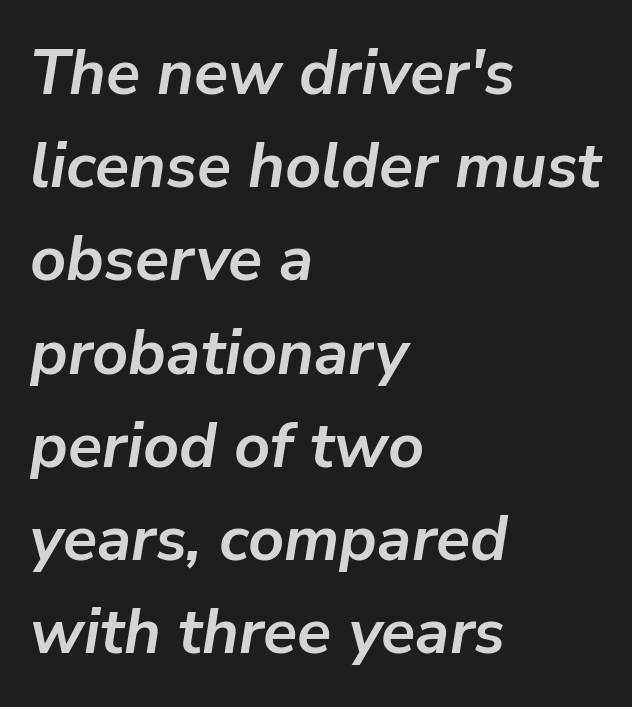
Q: Is the text bold? A: Yes.
Q: Is the text italic (slanted)? A: Yes, it leans right by about 9 degrees.
Q: Is the text underlined? A: No.
Q: How is the paragraph aligned? A: Left-aligned.
Q: Is the spacing between letters normal or unusually wide? A: Normal.
Q: Is the spacing between lines tight, normal or loose? A: Normal.
Q: Width (condensed, normal, or wide)? A: Normal.
Q: Stroke contrast? A: Low.
Q: x-height? A: Medium.
Q: Monospaced? A: No.
